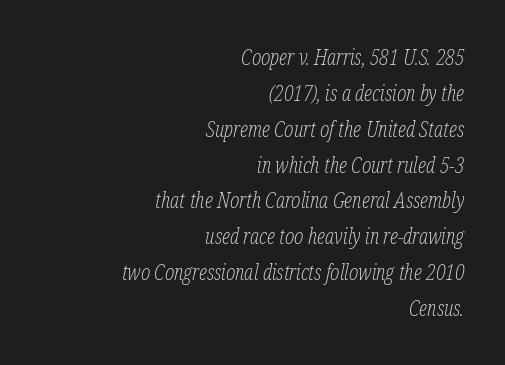
The image shows 22 px text type, italic (leaning right); set right-aligned, normal line spacing (1.63x), normal letter spacing, not underlined.
